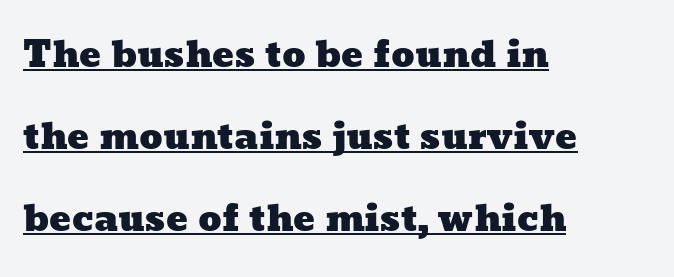
{"width": "wide", "stroke_contrast": "low", "x_height": "medium", "monospaced": "no", "underline": "yes", "align": "left", "line_spacing": "loose", "line_spacing_ratio": 2.28, "letter_spacing": "normal", "letter_spacing_em": 0.0, "glyph_px": 36}
